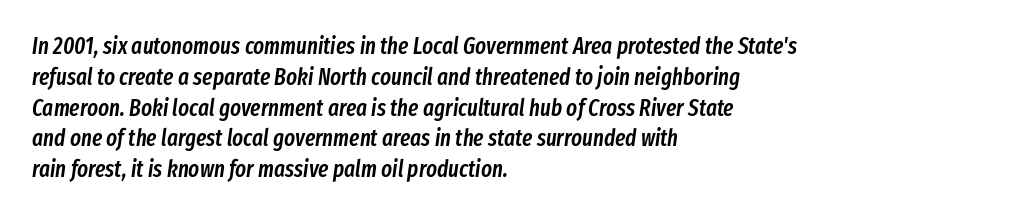
Slant detected: the letters are inclined. These lines sit exactly where default settings would place them. The string is rendered with underlining switched off. Semibold letterforms, between regular and bold. Each line starts at the same left margin while the right side varies. Here the glyphs are tracked normally, forming tight word shapes.
